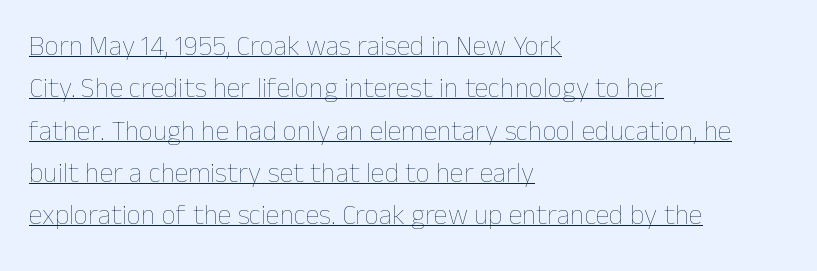
The image shows 28 px thin type, upright; set left-aligned, normal line spacing (1.51x), normal letter spacing, underlined; low stroke contrast and a medium x-height.
